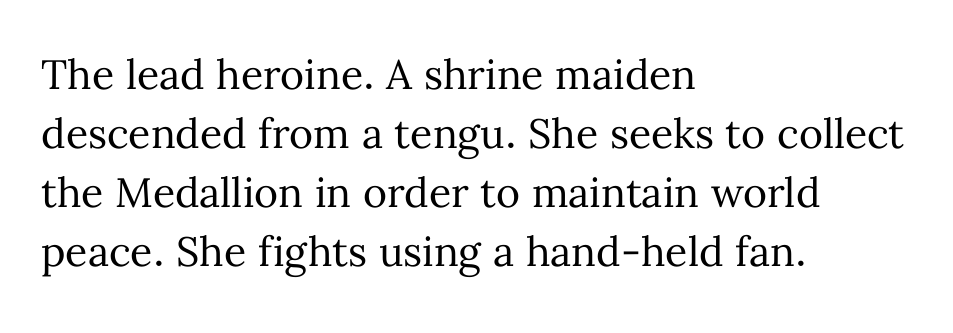
{"italic": "no", "bold": "no", "weight": "regular", "width": "normal", "stroke_contrast": "medium", "x_height": "medium", "monospaced": "no", "underline": "no", "align": "left", "line_spacing": "normal", "line_spacing_ratio": 1.44, "letter_spacing": "normal", "letter_spacing_em": 0.0, "glyph_px": 41}
